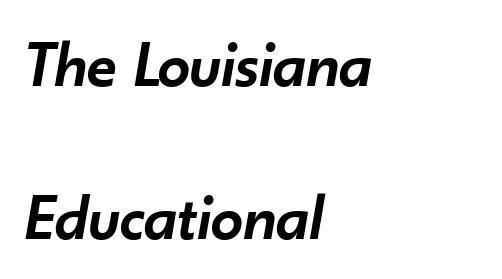
Q: Is the text bold? A: Semi-bold.
Q: Is the text italic (slanted)? A: Yes, it leans right by about 10 degrees.
Q: Is the text underlined? A: No.
Q: How is the paragraph aligned? A: Left-aligned.
Q: Is the spacing between letters normal or unusually wide? A: Normal.
Q: Is the spacing between lines tight, normal or loose? A: Loose.
Q: Width (condensed, normal, or wide)? A: Normal.
Q: Stroke contrast? A: Low.
Q: x-height? A: Small.
Q: Monospaced? A: No.
